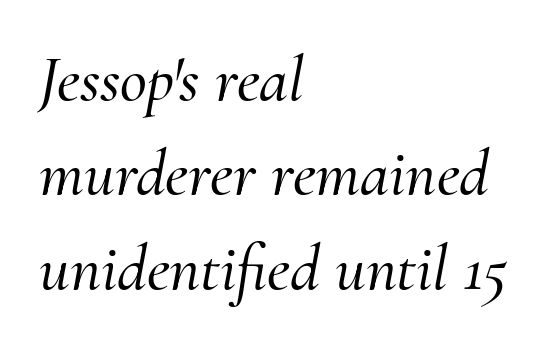
Q: Is the text italic (slanted)? A: Yes, it leans right by about 10 degrees.
Q: Is the typeface a serif or a sans-serif typeface? A: Serif.
Q: Is the text underlined? A: No.
Q: How is the paragraph aligned? A: Left-aligned.
Q: Is the spacing between letters normal or unusually wide? A: Normal.
Q: Is the spacing between lines tight, normal or loose? A: Normal.
Q: Width (condensed, normal, or wide)? A: Normal.
Q: Stroke contrast? A: Medium.
Q: x-height? A: Small.
Q: Monospaced? A: No.
